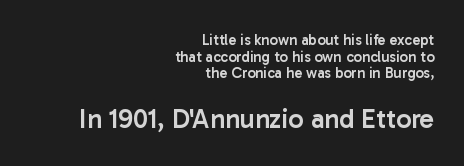
{"italic": "no", "bold": "semi", "underline": "no", "align": "right", "line_spacing": "tight", "line_spacing_ratio": 1.11, "letter_spacing": "normal", "letter_spacing_em": 0.0, "larger_block": "second", "size_ratio": 1.8, "glyph_px": 27}
